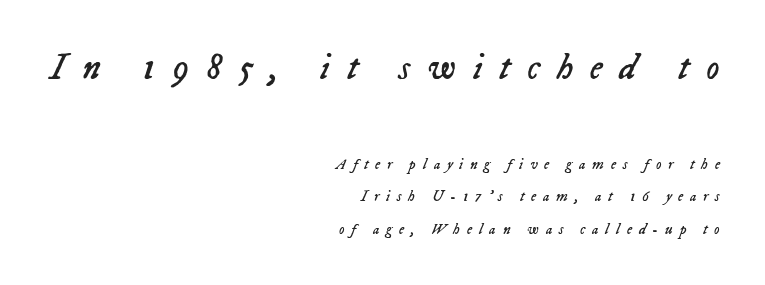
{"italic": "yes", "lean": "right", "slant_degrees": 23, "bold": "no", "weight": "regular", "width": "normal", "stroke_contrast": "low", "x_height": "medium", "monospaced": "no", "underline": "no", "align": "right", "line_spacing": "loose", "line_spacing_ratio": 2.17, "letter_spacing": "wide", "letter_spacing_em": 0.45, "larger_block": "first", "size_ratio": 2.47, "glyph_px": 37}
